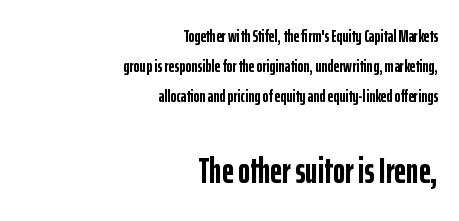
Q: Is the text bold? A: Yes.
Q: Is the text italic (slanted)? A: No, it is upright.
Q: Is the typeface a serif or a sans-serif typeface? A: Sans-serif.
Q: Is the text underlined? A: No.
Q: How is the paragraph aligned? A: Right-aligned.
Q: Is the spacing between letters normal or unusually wide? A: Normal.
Q: Is the spacing between lines tight, normal or loose? A: Normal.
Q: Which block of text is set in a larger size, the first (top) or the second (bottom)? A: The second (bottom) one.
Q: Width (condensed, normal, or wide)? A: Condensed.
Q: Stroke contrast? A: Low.
Q: x-height? A: Medium.
Q: Monospaced? A: No.
